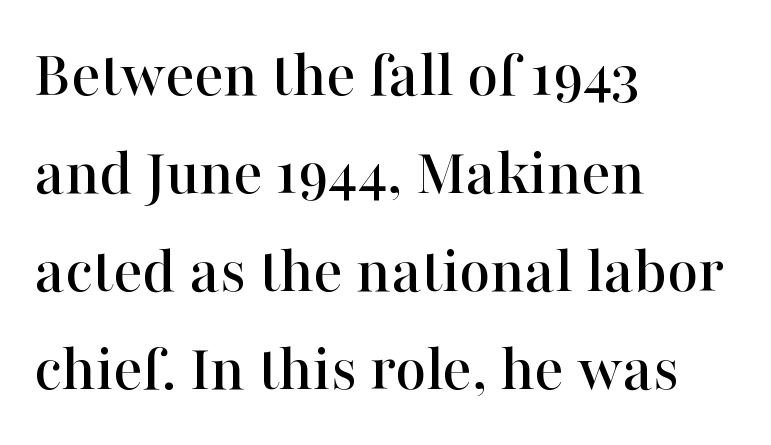
The image shows 68 px serif type, upright; set left-aligned, normal line spacing (1.44x), normal letter spacing, not underlined; high stroke contrast and a medium x-height.
